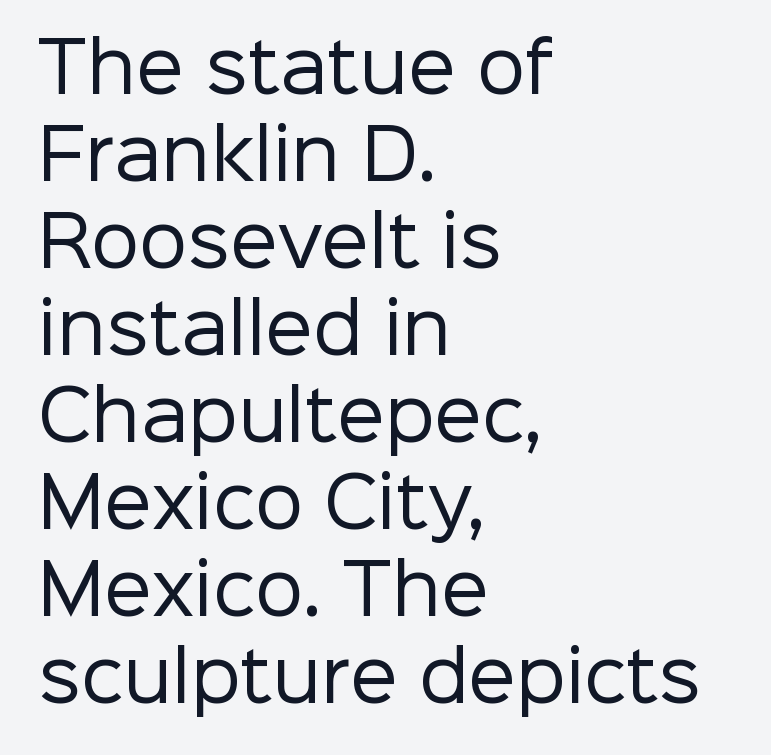
This block has exactly the height ordinary leading produces. Think of a printed novel: that variable character pitch is what you see here. No letter is thick-stroked: the sample isn't bold. Words float on clear page, feet unadorned.
